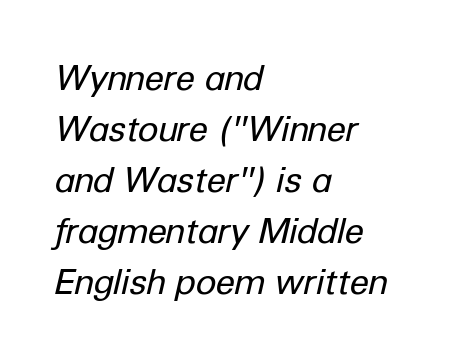
The image shows 35 px regular-weight type, italic (leaning right); set left-aligned, normal line spacing (1.46x), normal letter spacing, not underlined; low stroke contrast and a medium x-height.
